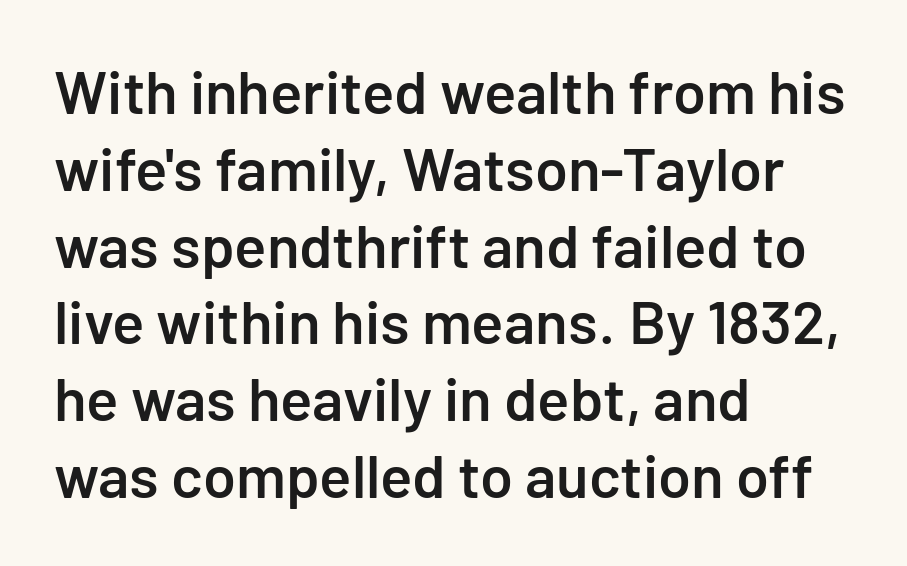
Q: Is the text bold? A: Semi-bold.
Q: Is the text italic (slanted)? A: No, it is upright.
Q: Is the typeface a serif or a sans-serif typeface? A: Sans-serif.
Q: Is the text underlined? A: No.
Q: How is the paragraph aligned? A: Left-aligned.
Q: Is the spacing between letters normal or unusually wide? A: Normal.
Q: Is the spacing between lines tight, normal or loose? A: Normal.
Q: Width (condensed, normal, or wide)? A: Normal.
Q: Stroke contrast? A: Low.
Q: x-height? A: Medium.
Q: Monospaced? A: No.
